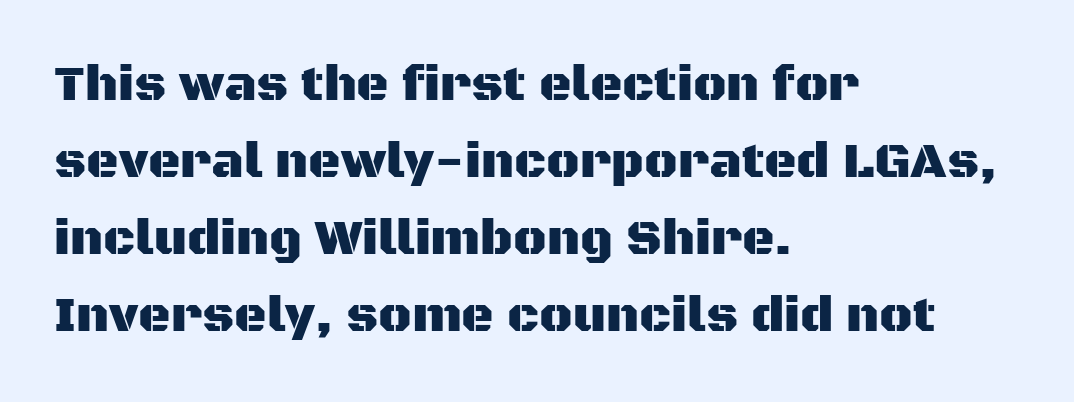
The image shows 50 px sans-serif type, upright; set left-aligned, normal line spacing (1.54x), normal letter spacing, not underlined; medium stroke contrast and a large x-height.
